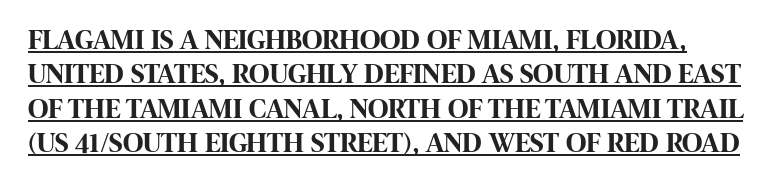
The image shows 28 px bold, condensed sans-serif type, upright; set line spacing 1.23x, normal letter spacing, underlined; high stroke contrast and a large x-height.
